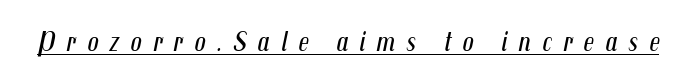
{"italic": "yes", "lean": "right", "slant_degrees": 12, "bold": "no", "weight": "regular", "width": "condensed", "stroke_contrast": "medium", "x_height": "medium", "monospaced": "no", "underline": "yes", "letter_spacing": "wide", "letter_spacing_em": 0.39, "glyph_px": 28}
